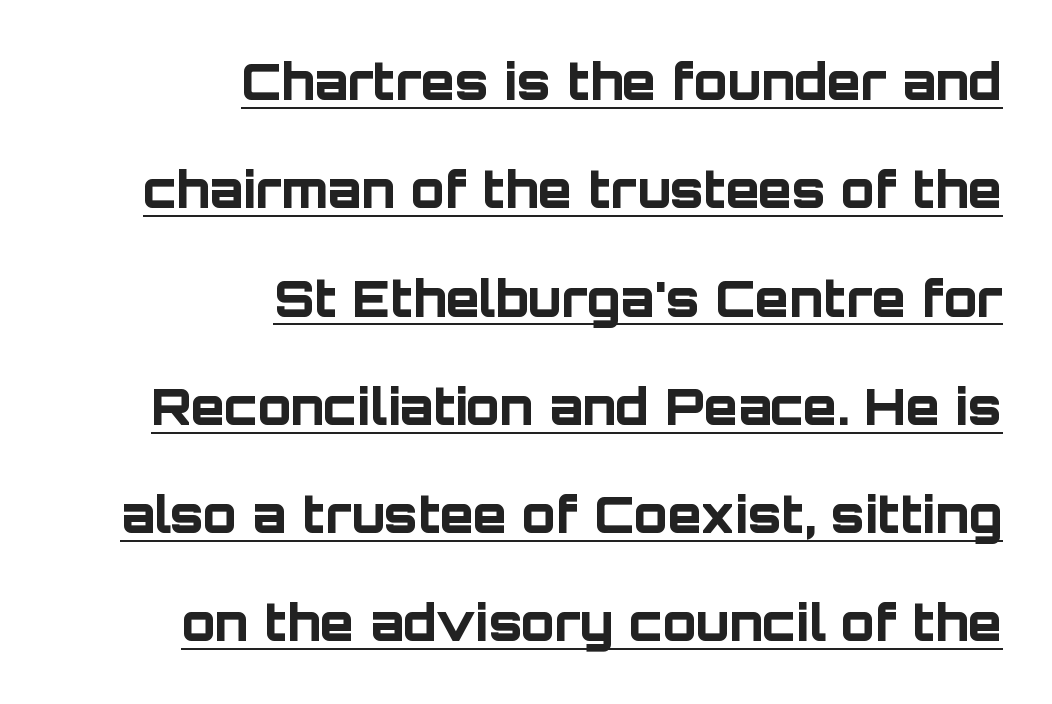
{"serif": "no", "italic": "no", "bold": "yes", "weight": "bold", "width": "normal", "stroke_contrast": "low", "x_height": "large", "monospaced": "no", "underline": "yes", "align": "right", "line_spacing": "loose", "line_spacing_ratio": 2.21, "letter_spacing": "normal", "letter_spacing_em": 0.0, "glyph_px": 49}
